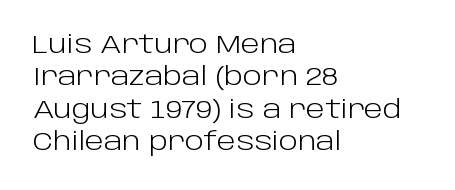
{"italic": "no", "bold": "no", "underline": "no", "align": "left", "line_spacing": "normal", "line_spacing_ratio": 1.3, "letter_spacing": "normal", "letter_spacing_em": 0.0, "glyph_px": 25}
